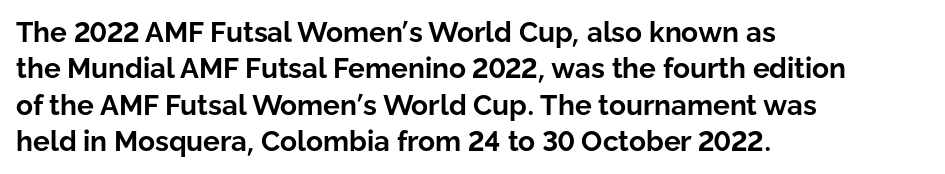
{"serif": "no", "italic": "no", "bold": "yes", "weight": "bold", "width": "normal", "stroke_contrast": "low", "x_height": "medium", "monospaced": "no", "underline": "no", "align": "left", "line_spacing": "normal", "line_spacing_ratio": 1.3, "letter_spacing": "normal", "letter_spacing_em": 0.0, "glyph_px": 28}
